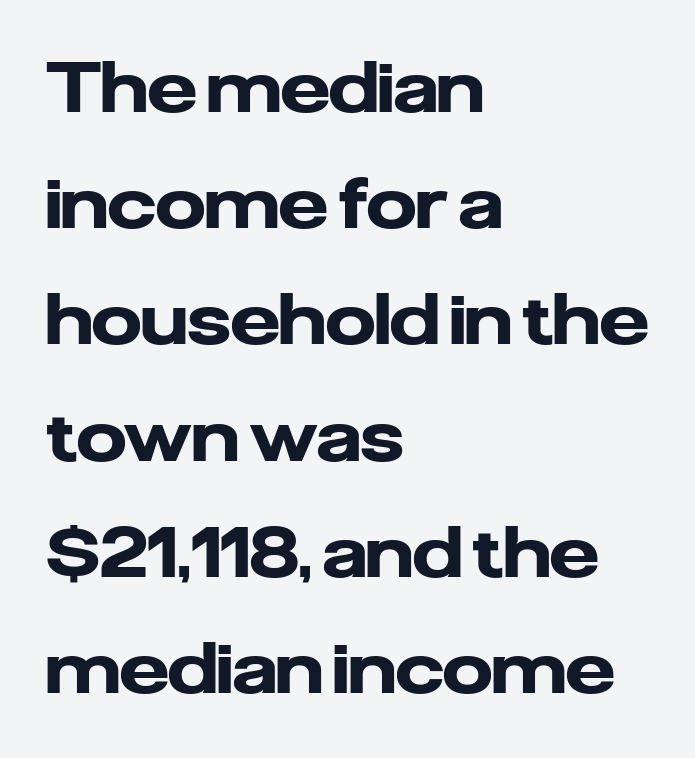
{"serif": "no", "italic": "no", "bold": "yes", "weight": "heavy", "width": "normal", "stroke_contrast": "low", "x_height": "medium", "monospaced": "no", "underline": "no", "align": "left", "line_spacing": "normal", "line_spacing_ratio": 1.66, "letter_spacing": "normal", "letter_spacing_em": 0.0, "glyph_px": 70}
